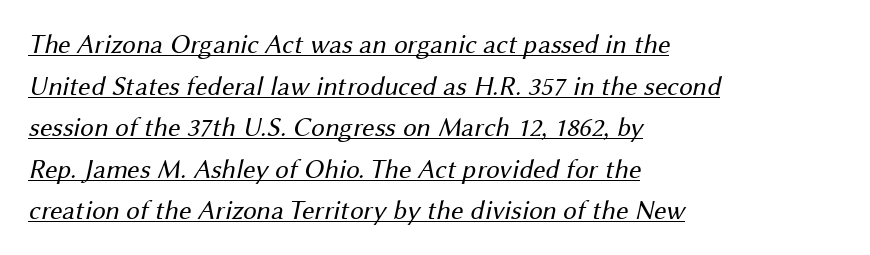
{"bold": "no", "underline": "yes", "align": "left", "line_spacing": "normal", "line_spacing_ratio": 1.54, "letter_spacing": "normal", "letter_spacing_em": 0.0, "glyph_px": 27}
